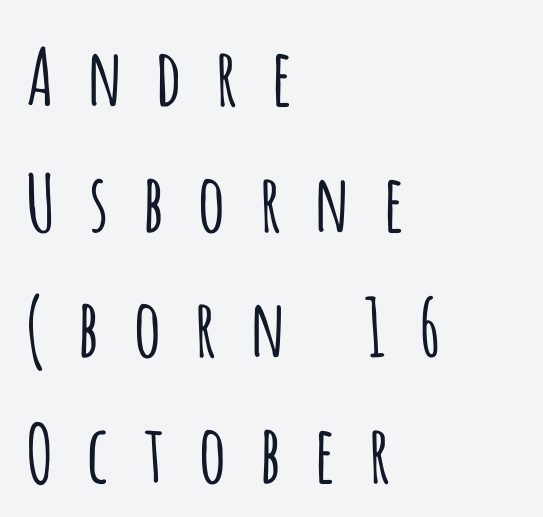
The image shows 79 px condensed sans-serif type, upright; set left-aligned, normal line spacing (1.59x), unusually wide letter spacing (+0.46 em), not underlined; low stroke contrast and a large x-height.
